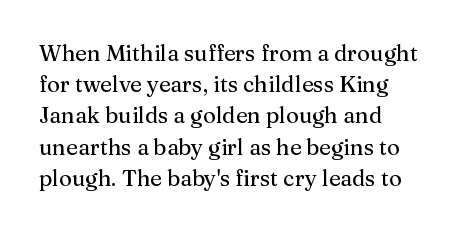
Nope, not italic — everything's standing straight. You could call the tracking neutral — neither tight nor loose. Descenders hang freely into open space. Vertical spacing — default. The compositor pushed each line to the left boundary.
